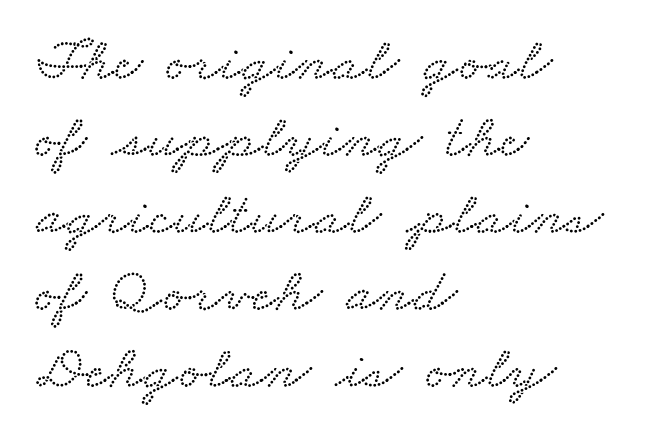
The passage shown is typed in a proportional face where columns would drift. Only glyphs here, with clear space below each row. Is the block centered? No — it sits flush against the left margin. Look at the bottom of the vertical strokes: they flare into serifs here. Tracking here is standard; glyphs follow each other at the usual distance.
